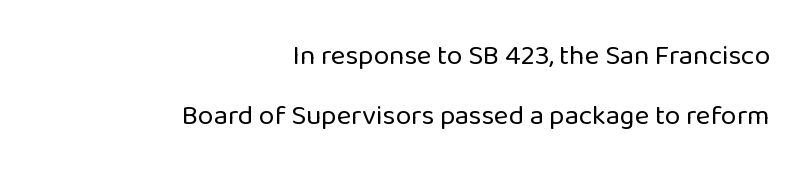
{"serif": "no", "italic": "no", "bold": "no", "weight": "regular", "width": "normal", "stroke_contrast": "low", "x_height": "medium", "monospaced": "no", "underline": "no", "align": "right", "line_spacing": "loose", "line_spacing_ratio": 2.13, "letter_spacing": "normal", "letter_spacing_em": 0.0, "glyph_px": 28}
